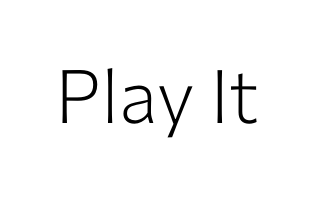
Characters follow at the spacing the type designer built in. Descenders are the only things crossing below the line. The axis of the letterforms is exactly vertical. In terms of letterform style, serifs are entirely absent.
